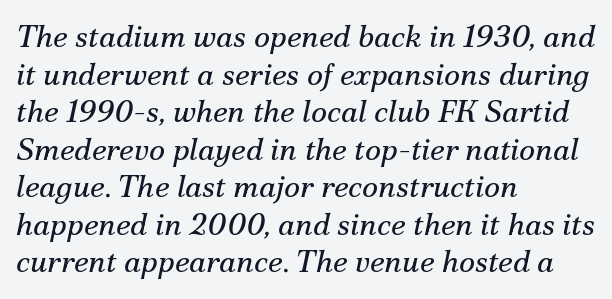
{"serif": "yes", "italic": "yes", "lean": "right", "slant_degrees": 12, "bold": "no", "weight": "regular", "width": "normal", "stroke_contrast": "medium", "x_height": "small", "monospaced": "no", "underline": "no", "align": "left", "line_spacing_ratio": 1.21, "letter_spacing": "normal", "letter_spacing_em": 0.0, "glyph_px": 31}
